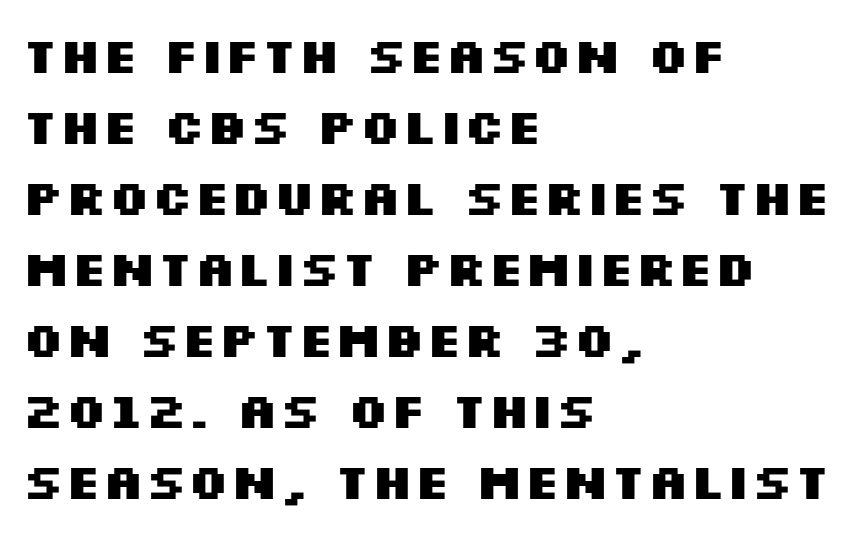
The image shows 49 px heavy, wide sans-serif type, upright; set left-aligned, normal line spacing (1.45x), normal letter spacing, not underlined; medium stroke contrast and a large x-height.
